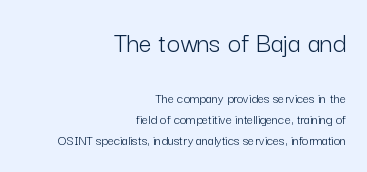
The image shows 29 px light sans-serif type, upright; set right-aligned, normal line spacing (1.51x), normal letter spacing, not underlined; the first (top) block is 2.07x larger; low stroke contrast and a medium x-height.
